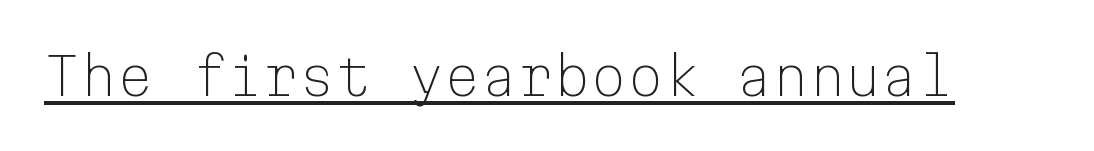
{"serif": "no", "italic": "no", "bold": "no", "weight": "light", "width": "normal", "stroke_contrast": "low", "x_height": "medium", "monospaced": "yes", "underline": "yes", "letter_spacing": "normal", "letter_spacing_em": 0.0, "glyph_px": 52}
